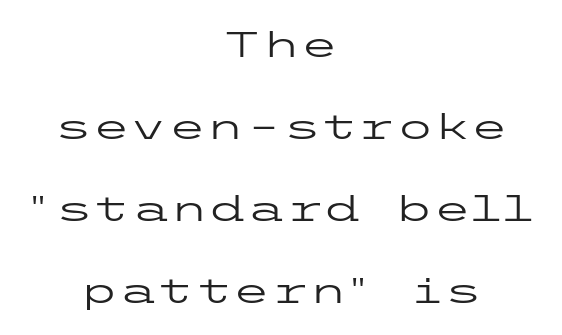
The passage shown has conventional tracking throughout. The passage shown is not bold in any degree. Line spacing here is loose. Only glyphs here, with clear space below each row. Posture: straight, roman, zero tilt. To sum up the face: it is a sans, with no serifs.
